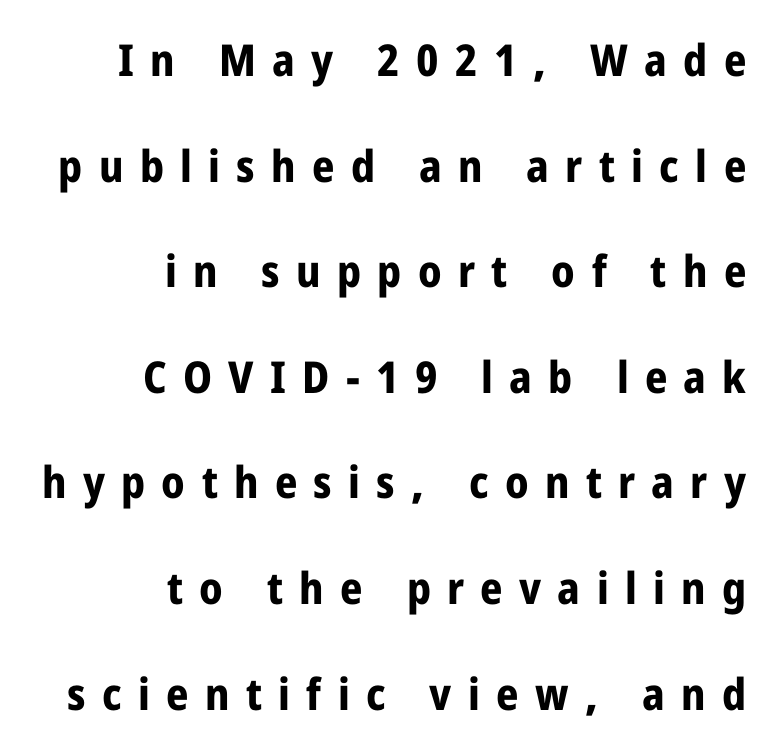
{"serif": "no", "italic": "no", "bold": "yes", "weight": "bold", "width": "condensed", "stroke_contrast": "low", "x_height": "medium", "monospaced": "no", "underline": "no", "align": "right", "line_spacing": "loose", "line_spacing_ratio": 2.4, "letter_spacing": "wide", "letter_spacing_em": 0.37, "glyph_px": 44}
